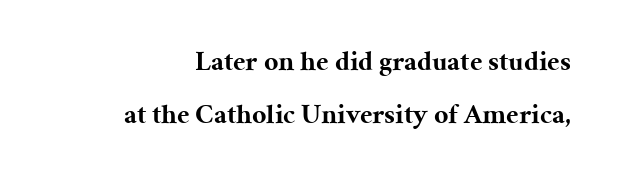
The image shows 28 px bold serif type, upright; set line spacing 1.89x, normal letter spacing, not underlined; medium stroke contrast and a medium x-height.
